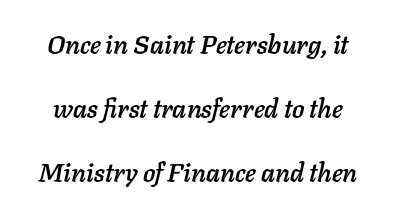
Q: Is the text italic (slanted)? A: Yes, it leans right by about 11 degrees.
Q: Is the text underlined? A: No.
Q: Is the spacing between letters normal or unusually wide? A: Normal.
Q: Is the spacing between lines tight, normal or loose? A: Loose.
